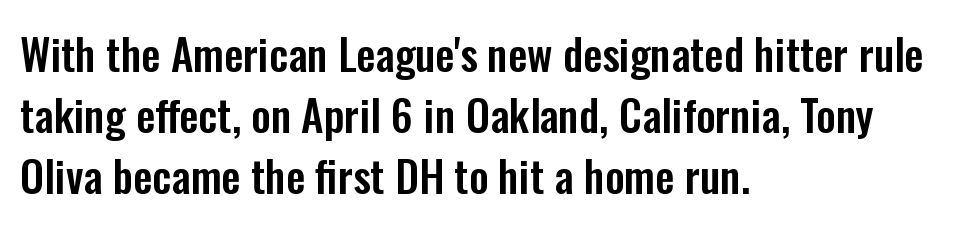
{"serif": "no", "italic": "no", "width": "condensed", "stroke_contrast": "low", "x_height": "medium", "monospaced": "no", "underline": "no", "align": "left", "line_spacing": "normal", "line_spacing_ratio": 1.42, "letter_spacing": "normal", "letter_spacing_em": 0.0, "glyph_px": 43}
